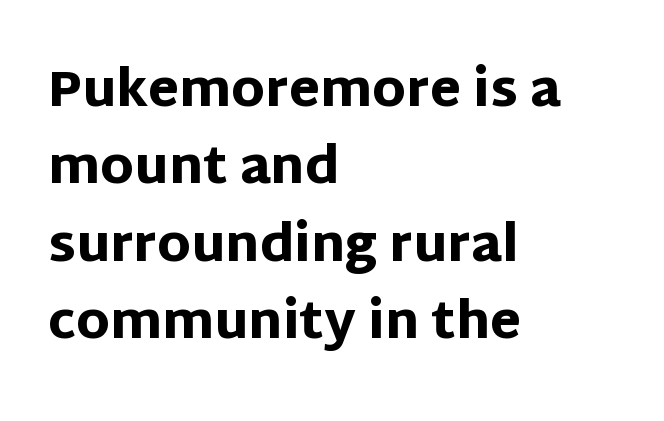
Q: Is the text bold? A: Yes.
Q: Is the text italic (slanted)? A: No, it is upright.
Q: Is the typeface a serif or a sans-serif typeface? A: Sans-serif.
Q: Is the text underlined? A: No.
Q: How is the paragraph aligned? A: Left-aligned.
Q: Is the spacing between letters normal or unusually wide? A: Normal.
Q: Is the spacing between lines tight, normal or loose? A: Normal.
Q: Width (condensed, normal, or wide)? A: Normal.
Q: Stroke contrast? A: Low.
Q: x-height? A: Large.
Q: Monospaced? A: No.
